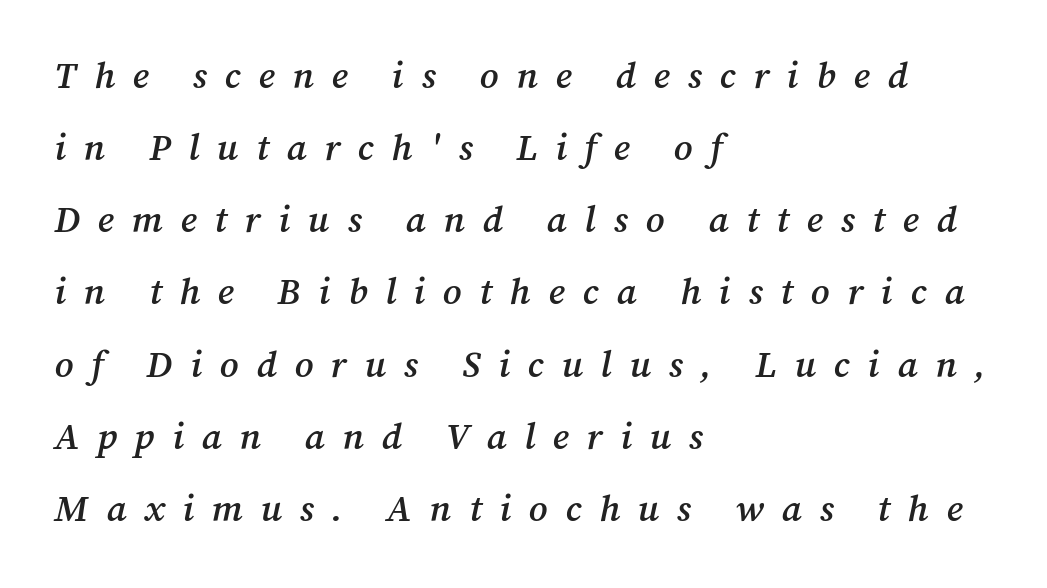
{"serif": "yes", "italic": "yes", "lean": "right", "slant_degrees": 12, "bold": "semi", "weight": "semibold", "width": "normal", "stroke_contrast": "medium", "x_height": "medium", "monospaced": "no", "underline": "no", "align": "left", "line_spacing": "loose", "line_spacing_ratio": 1.95, "letter_spacing": "wide", "letter_spacing_em": 0.48, "glyph_px": 37}
